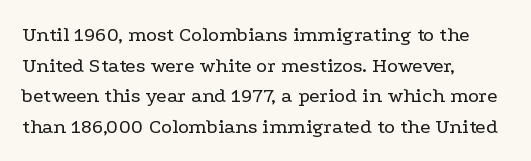
Q: Is the text bold? A: No.
Q: Is the text italic (slanted)? A: No, it is upright.
Q: Is the text underlined? A: No.
Q: How is the paragraph aligned? A: Left-aligned.
Q: Is the spacing between letters normal or unusually wide? A: Normal.
Q: Is the spacing between lines tight, normal or loose? A: Normal.
